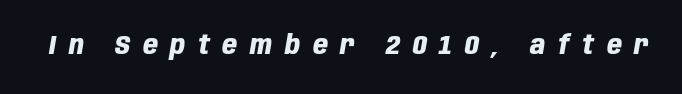
Emphasis-style slanted type is in use. Every letter is thick-stroked: bold, no question. The gap between lines stays unmarked. This sample uses expanded letter spacing, leaving extra air between glyphs.
